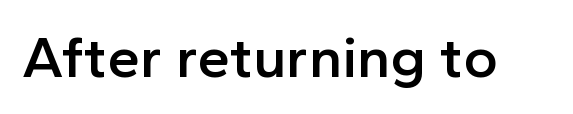
Q: Is the text bold? A: Semi-bold.
Q: Is the text italic (slanted)? A: No, it is upright.
Q: Is the typeface a serif or a sans-serif typeface? A: Sans-serif.
Q: Is the text underlined? A: No.
Q: Is the spacing between letters normal or unusually wide? A: Normal.
Q: Width (condensed, normal, or wide)? A: Normal.
Q: x-height? A: Medium.
Q: Monospaced? A: No.
